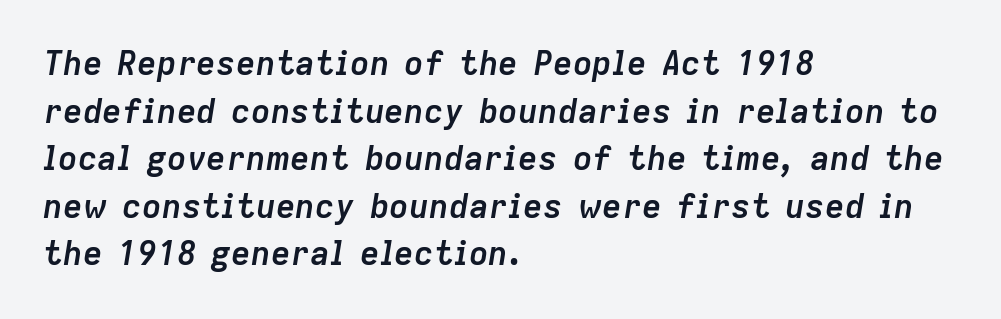
Q: Is the text bold? A: Yes.
Q: Is the text italic (slanted)? A: Yes, it leans right by about 9 degrees.
Q: Is the text underlined? A: No.
Q: How is the paragraph aligned? A: Left-aligned.
Q: Is the spacing between letters normal or unusually wide? A: Normal.
Q: Is the spacing between lines tight, normal or loose? A: Normal.
Q: Width (condensed, normal, or wide)? A: Normal.
Q: Stroke contrast? A: Low.
Q: x-height? A: Medium.
Q: Monospaced? A: No.
